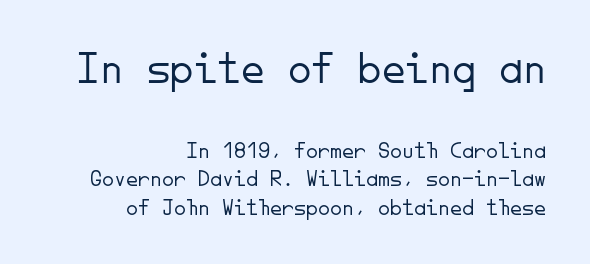
The image shows 47 px light sans-serif type, upright, monospaced; set right-aligned, line spacing 1.19x, normal letter spacing, not underlined; the first (top) block is 1.96x larger; low stroke contrast and a small x-height.
